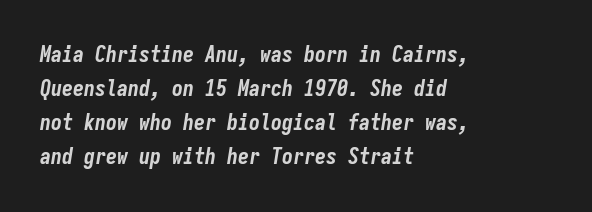
{"italic": "yes", "lean": "right", "slant_degrees": 9, "bold": "yes", "underline": "no", "align": "left", "line_spacing": "normal", "line_spacing_ratio": 1.55, "letter_spacing": "normal", "letter_spacing_em": 0.0, "glyph_px": 22}
